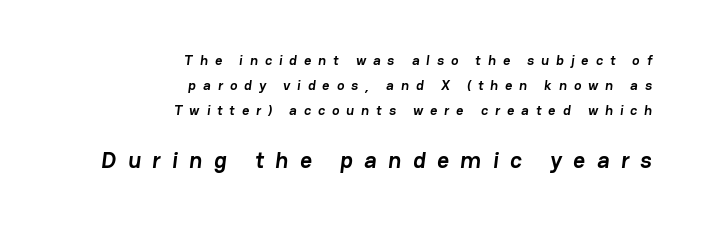
The image shows 23 px bold type; set right-aligned, line spacing 1.8x, unusually wide letter spacing (+0.5 em), not underlined; the second (bottom) block is 1.64x larger.
